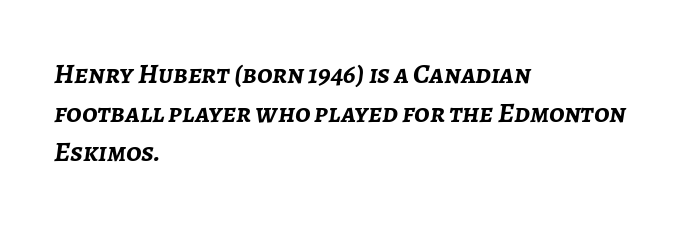
Q: Is the text bold? A: Yes.
Q: Is the text italic (slanted)? A: Yes, it leans right by about 7 degrees.
Q: Is the text underlined? A: No.
Q: How is the paragraph aligned? A: Left-aligned.
Q: Is the spacing between letters normal or unusually wide? A: Normal.
Q: Is the spacing between lines tight, normal or loose? A: Normal.
Q: Width (condensed, normal, or wide)? A: Normal.
Q: Stroke contrast? A: Low.
Q: x-height? A: Medium.
Q: Monospaced? A: No.
